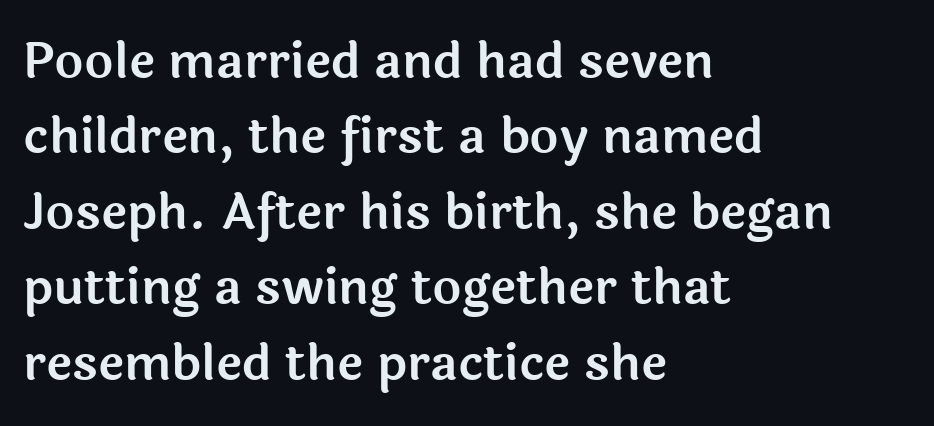
One glance says typical: line gaps are just what's usual. The face used here is a sans, in the tradition of grotesques and geometrics. The type sits square on the baseline with zero lean. This rendering uses left alignment, leaving the right contour irregular.
